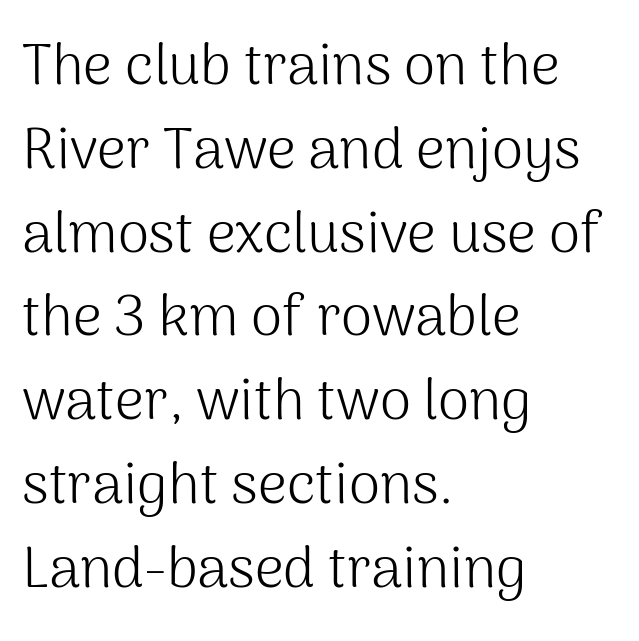
Q: Is the text bold? A: No.
Q: Is the text italic (slanted)? A: No, it is upright.
Q: Is the typeface a serif or a sans-serif typeface? A: Sans-serif.
Q: Is the text underlined? A: No.
Q: How is the paragraph aligned? A: Left-aligned.
Q: Is the spacing between letters normal or unusually wide? A: Normal.
Q: Is the spacing between lines tight, normal or loose? A: Normal.
Q: Width (condensed, normal, or wide)? A: Normal.
Q: Stroke contrast? A: Medium.
Q: x-height? A: Medium.
Q: Monospaced? A: No.
